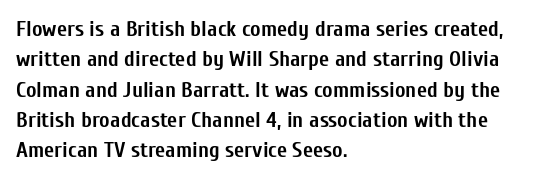
Q: Is the text bold? A: Yes.
Q: Is the text italic (slanted)? A: No, it is upright.
Q: Is the text underlined? A: No.
Q: How is the paragraph aligned? A: Left-aligned.
Q: Is the spacing between letters normal or unusually wide? A: Normal.
Q: Is the spacing between lines tight, normal or loose? A: Normal.
